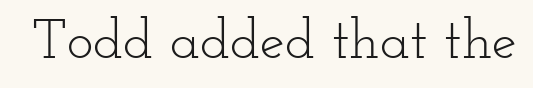
The passage shown is typed in a proportional face where columns would drift. Descender tails drop into unmarked territory. This rendering employs a face with finishing strokes, i.e., a serif. The weight would be labelled regular, book, light, or lighter still. Caption: standard tracking, unaltered.
